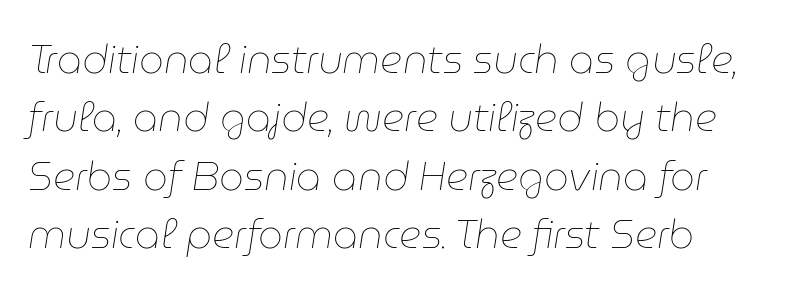
{"italic": "yes", "lean": "right", "slant_degrees": 9, "bold": "no", "weight": "thin", "width": "normal", "stroke_contrast": "low", "x_height": "medium", "monospaced": "no", "underline": "no", "line_spacing": "normal", "line_spacing_ratio": 1.5, "letter_spacing": "normal", "letter_spacing_em": 0.0, "glyph_px": 39}
